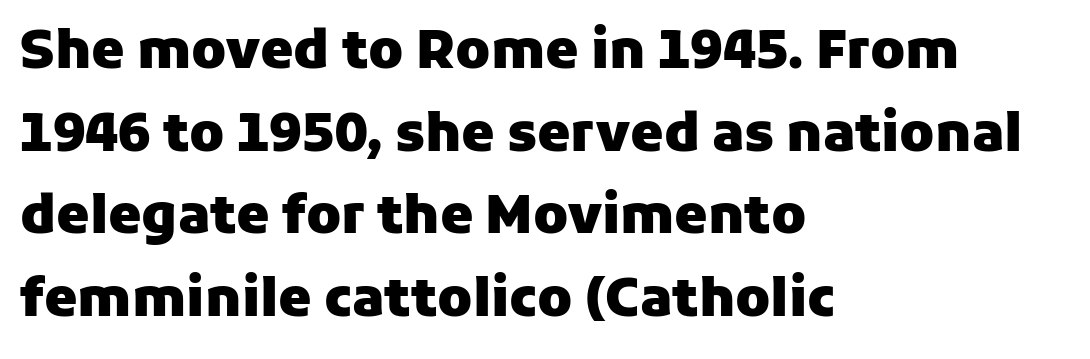
Q: Is the text bold? A: Yes.
Q: Is the text italic (slanted)? A: No, it is upright.
Q: Is the typeface a serif or a sans-serif typeface? A: Sans-serif.
Q: Is the text underlined? A: No.
Q: How is the paragraph aligned? A: Left-aligned.
Q: Is the spacing between letters normal or unusually wide? A: Normal.
Q: Is the spacing between lines tight, normal or loose? A: Normal.
Q: Width (condensed, normal, or wide)? A: Normal.
Q: Stroke contrast? A: Low.
Q: x-height? A: Medium.
Q: Monospaced? A: No.
